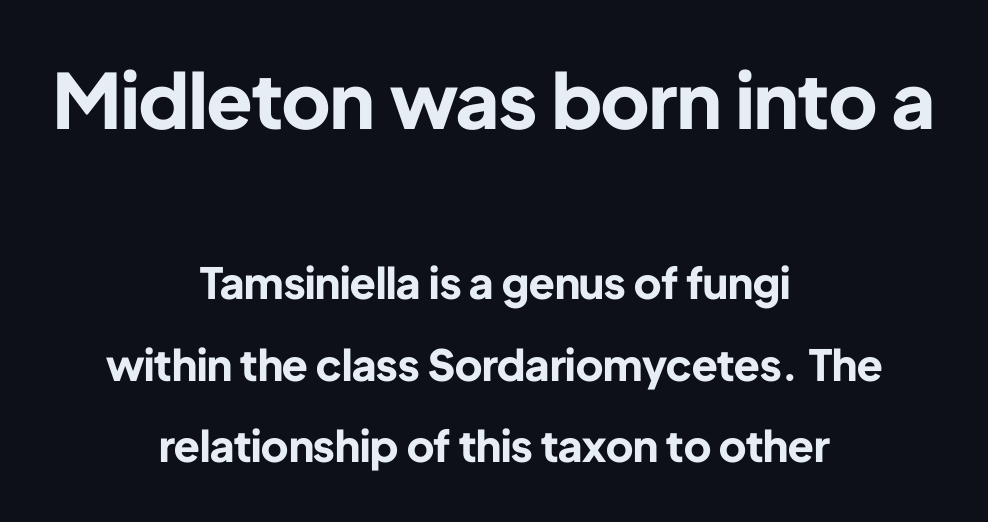
The image shows 76 px bold sans-serif type, upright; set centered, line spacing 1.89x, normal letter spacing, not underlined; the first (top) block is 1.77x larger; low stroke contrast and a medium x-height.
